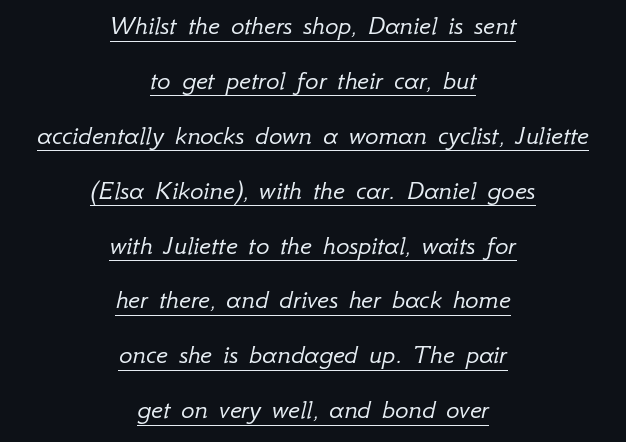
Q: Is the text bold? A: No.
Q: Is the text italic (slanted)? A: Yes, it leans right by about 12 degrees.
Q: Is the text underlined? A: Yes.
Q: How is the paragraph aligned? A: Centered.
Q: Is the spacing between letters normal or unusually wide? A: Normal.
Q: Is the spacing between lines tight, normal or loose? A: Loose.
Q: Width (condensed, normal, or wide)? A: Normal.
Q: Stroke contrast? A: Low.
Q: x-height? A: Small.
Q: Monospaced? A: No.
